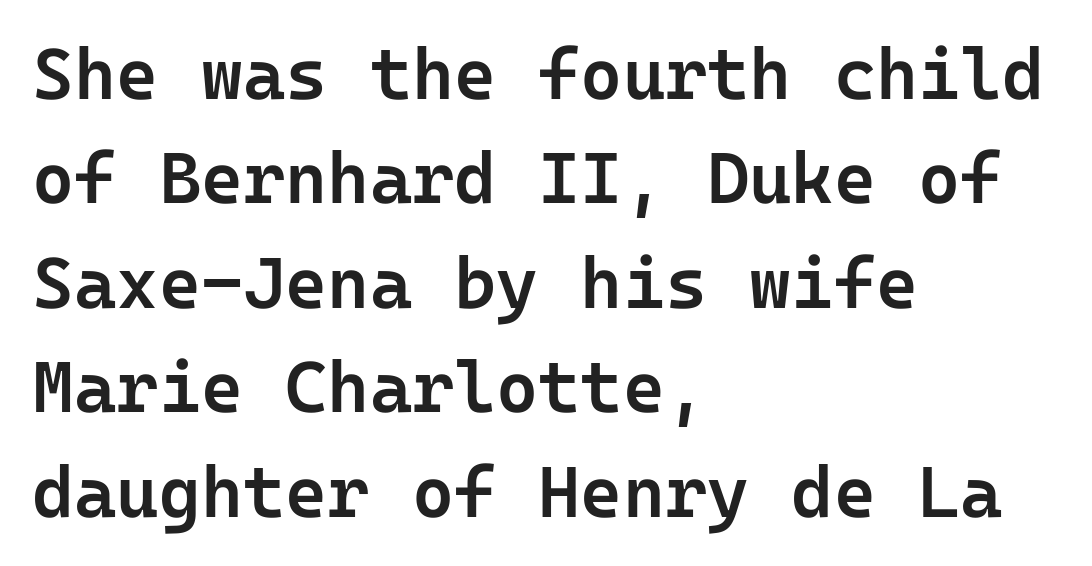
The image shows 72 px semibold sans-serif type, upright; set left-aligned, normal line spacing (1.45x), normal letter spacing, not underlined; low stroke contrast and a medium x-height.
